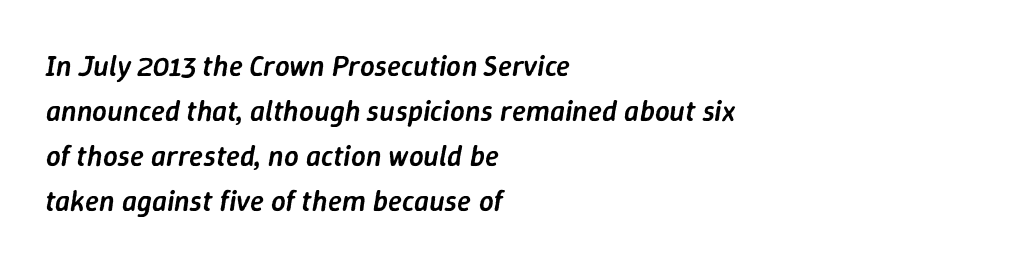
The image shows 29 px semibold type, italic (leaning right); set left-aligned, normal line spacing (1.55x), normal letter spacing, not underlined; low stroke contrast and a medium x-height.
